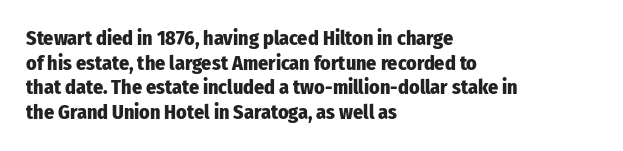
The image shows 20 px bold type, upright; set left-aligned, line spacing 1.23x, normal letter spacing, not underlined.
